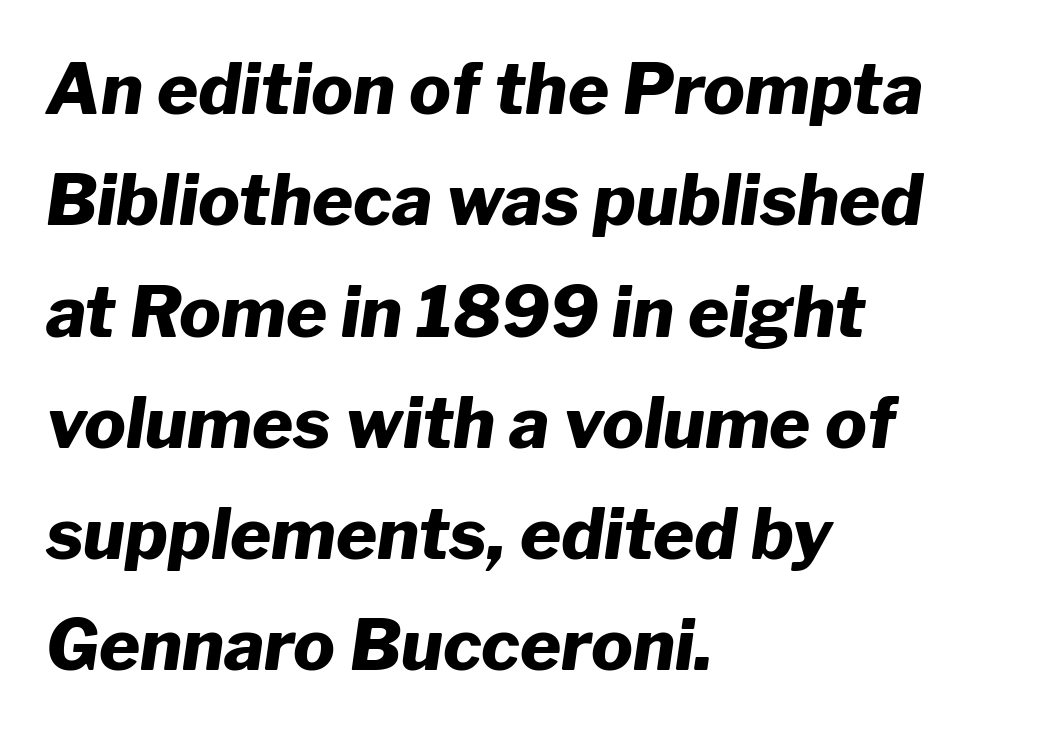
The image shows 70 px heavy type, italic (leaning right); set left-aligned, normal line spacing (1.59x), normal letter spacing, not underlined; low stroke contrast and a medium x-height.
